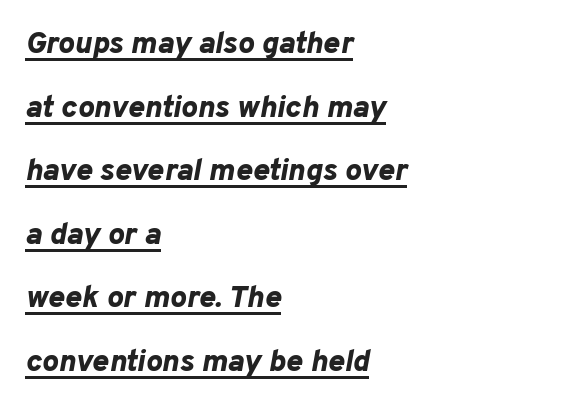
These lines keep a tight, regular rhythm from letter to letter. Emphasis-style slanted type is in use. Character widths vary here, with narrow letters taking less room than wide ones. Short and long lines alike share a common starting point at left. Compared with undecorated copy, this sample adds a rule below the words. One glance says open: line gaps are wider than usual.
